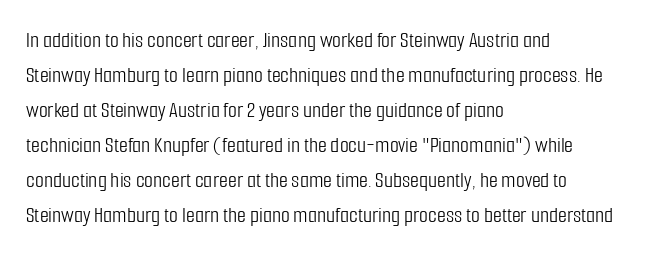
Q: Is the text bold? A: No.
Q: Is the text italic (slanted)? A: No, it is upright.
Q: Is the text underlined? A: No.
Q: How is the paragraph aligned? A: Left-aligned.
Q: Is the spacing between letters normal or unusually wide? A: Normal.
Q: Is the spacing between lines tight, normal or loose? A: Normal.
